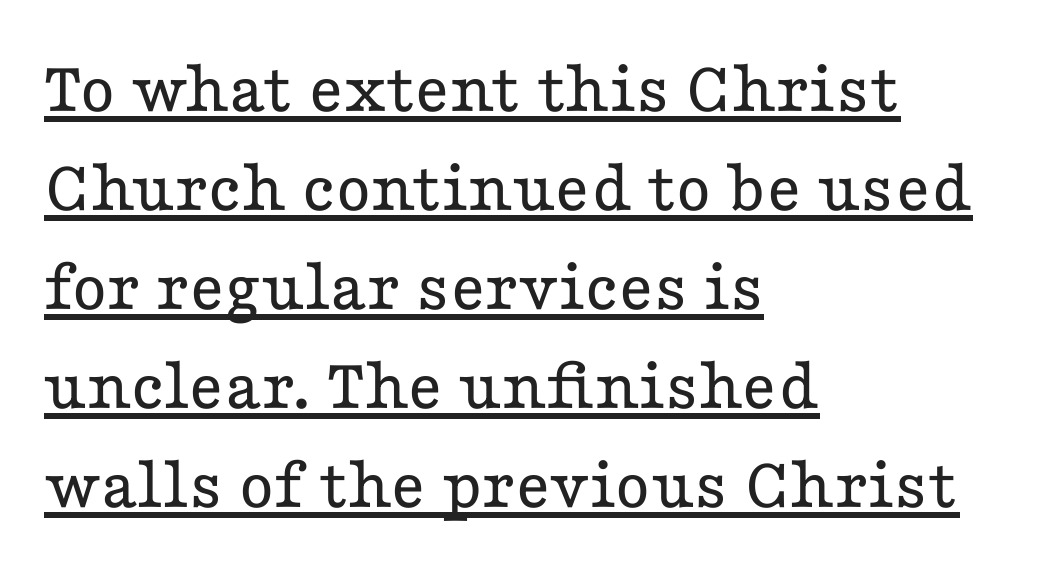
{"serif": "yes", "italic": "no", "bold": "no", "weight": "regular", "width": "wide", "stroke_contrast": "low", "x_height": "medium", "monospaced": "no", "underline": "yes", "align": "left", "line_spacing": "normal", "line_spacing_ratio": 1.32, "letter_spacing": "normal", "letter_spacing_em": 0.0, "glyph_px": 75}
